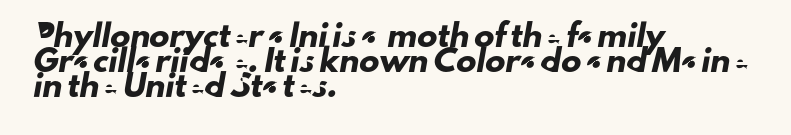
Type without underlining. Between one letter and the next there's only the usual sliver of space. Notice how descenders clear the ascenders below comfortably — that's standard leading. The setting favours the left margin, as ordinary paragraphs usually do.
